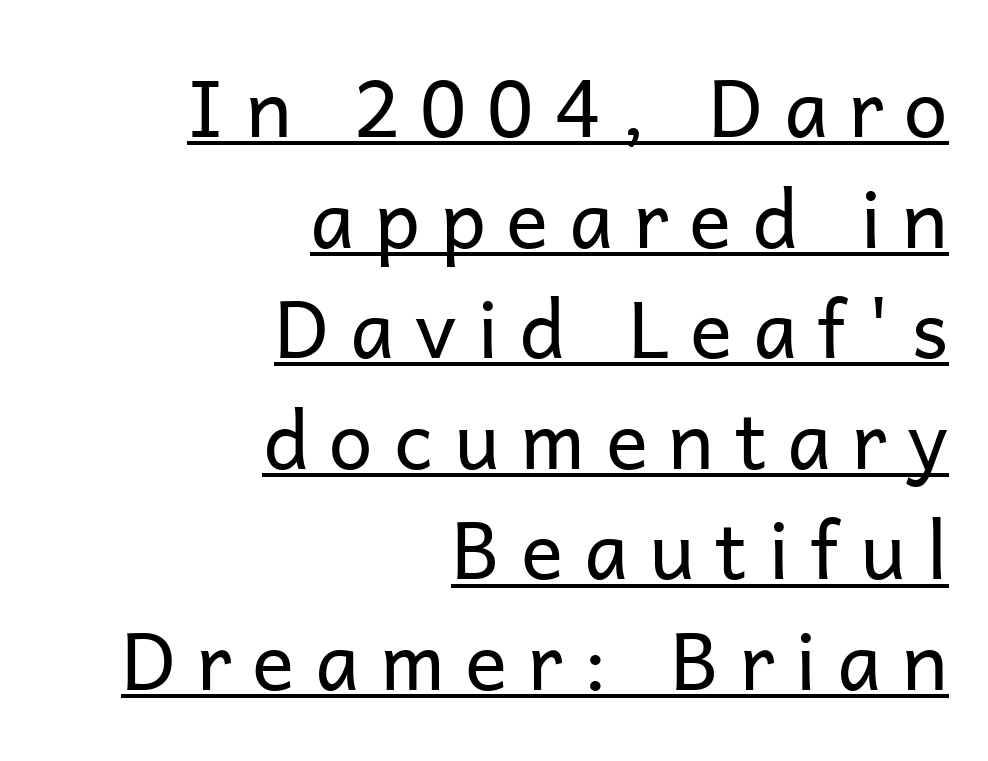
Q: Is the text bold? A: No.
Q: Is the text italic (slanted)? A: No, it is upright.
Q: Is the typeface a serif or a sans-serif typeface? A: Sans-serif.
Q: Is the text underlined? A: Yes.
Q: How is the paragraph aligned? A: Right-aligned.
Q: Is the spacing between letters normal or unusually wide? A: Unusually wide.
Q: Is the spacing between lines tight, normal or loose? A: Normal.
Q: Width (condensed, normal, or wide)? A: Normal.
Q: Stroke contrast? A: Low.
Q: x-height? A: Medium.
Q: Monospaced? A: No.
